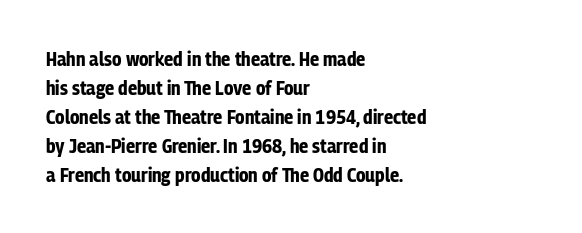
Q: Is the text bold? A: Yes.
Q: Is the text italic (slanted)? A: No, it is upright.
Q: Is the text underlined? A: No.
Q: How is the paragraph aligned? A: Left-aligned.
Q: Is the spacing between letters normal or unusually wide? A: Normal.
Q: Is the spacing between lines tight, normal or loose? A: Normal.
